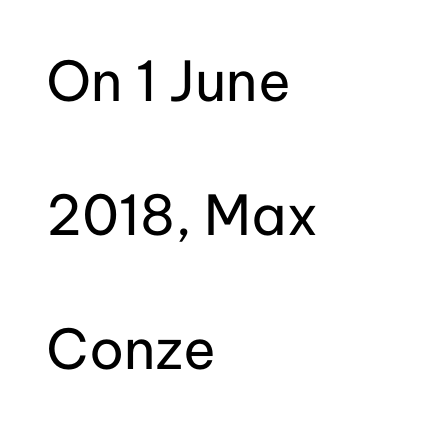
{"serif": "no", "italic": "no", "bold": "no", "weight": "regular", "width": "normal", "stroke_contrast": "low", "x_height": "medium", "monospaced": "no", "underline": "no", "align": "left", "line_spacing": "loose", "line_spacing_ratio": 2.44, "letter_spacing": "normal", "letter_spacing_em": 0.0, "glyph_px": 55}
